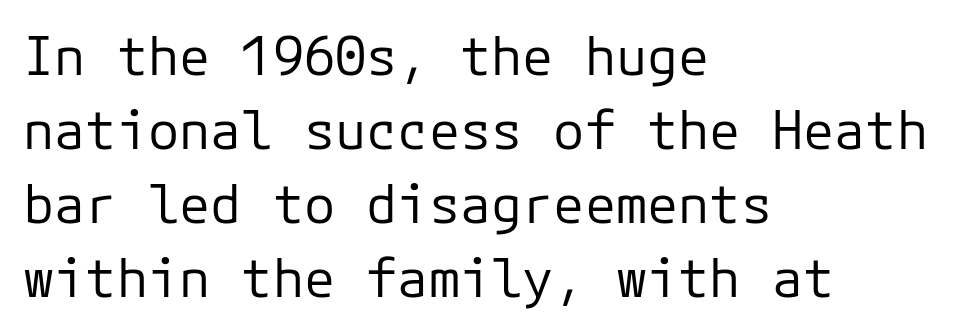
The image shows 52 px regular-weight sans-serif type, upright; set left-aligned, normal line spacing (1.42x), normal letter spacing, not underlined; low stroke contrast and a medium x-height.
